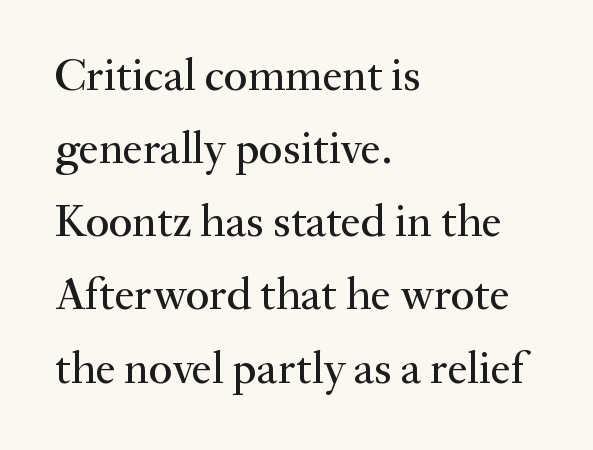
Small tapered or slab feet sit at the stroke ends, so this counts as serif. Clear beneath every line of the passage. A student would call this left alignment; a typographer would say flush left, rag right. What stands out about the letter spacing? Nothing — it is the standard amount. Character widths vary here, with narrow letters taking less room than wide ones.
